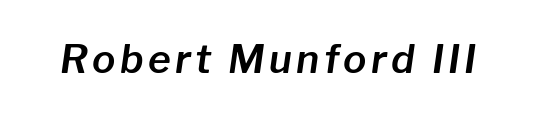
The image shows 39 px text type, italic (leaning right); set not underlined; low stroke contrast and a medium x-height.
